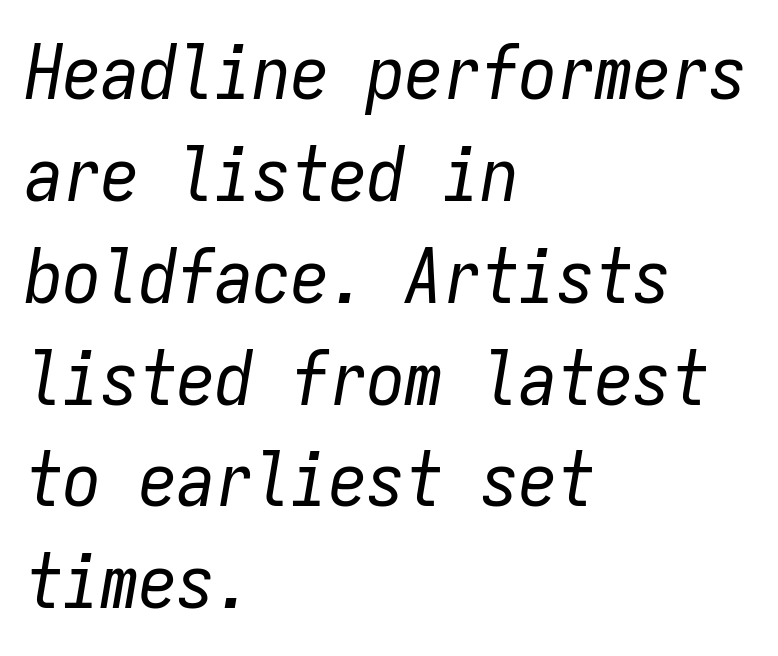
The image shows 76 px regular-weight, condensed type, italic (leaning right), monospaced; set left-aligned, normal line spacing (1.34x), normal letter spacing, not underlined; low stroke contrast and a medium x-height.
